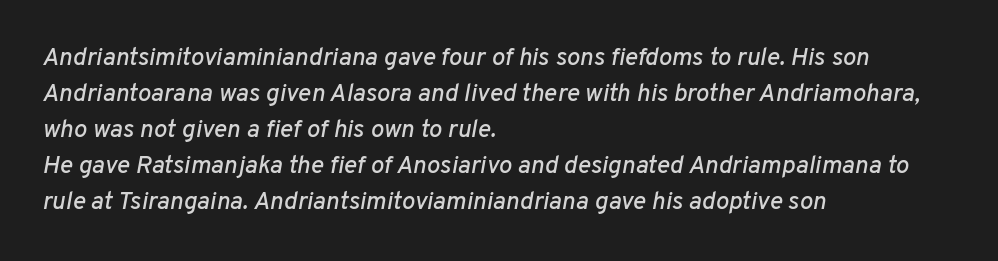
{"italic": "yes", "lean": "right", "slant_degrees": 10, "underline": "no", "align": "left", "line_spacing": "normal", "line_spacing_ratio": 1.44, "letter_spacing": "normal", "letter_spacing_em": 0.0, "glyph_px": 25}
